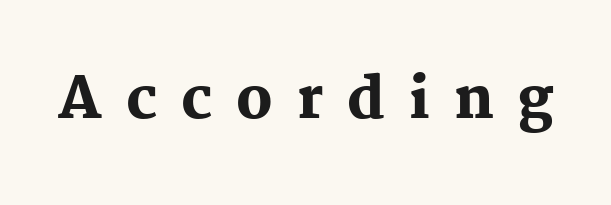
These lines are rendered in a variable-pitch font. Short note: letters widely spaced. No italicization has been applied; the sample stays upright. Lines of text with bare space underneath.
